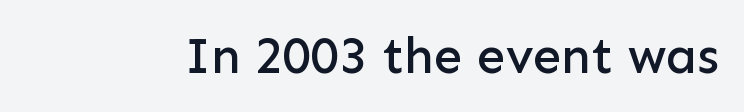
Spacing between characters is what you'd get straight out of the box. The glyphs are unaccompanied by any horizontal stroke below them. Upright lettering throughout. Observe the absence of serifs on each vertical stroke in this sample. Think of a printed novel: that variable character pitch is what you see here.
